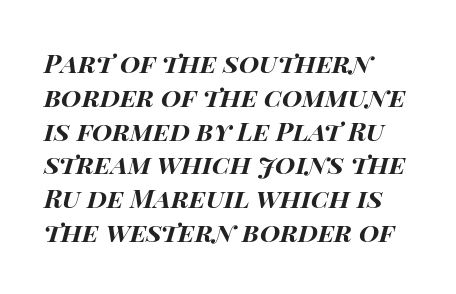
The lines in this sample share a left origin and differ only in where they stop. Each new line begins a customary step beneath the previous one. What stands out about the letter spacing? Nothing — it is the standard amount. Beneath every word, the page is bare. Italic? Definitely — the glyphs are oblique. Strong, thick strokes mark this as bold type.
